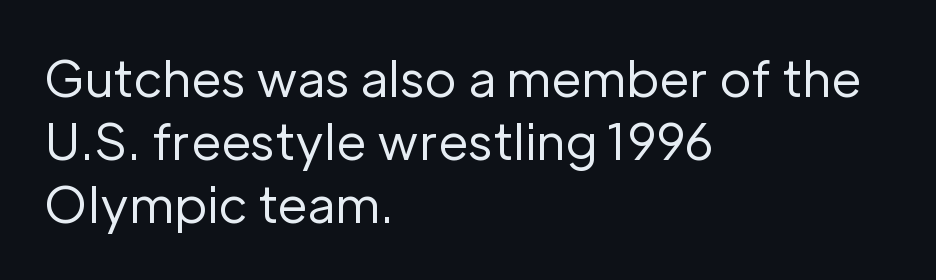
Q: Is the text bold? A: No.
Q: Is the text italic (slanted)? A: No, it is upright.
Q: Is the typeface a serif or a sans-serif typeface? A: Sans-serif.
Q: Is the text underlined? A: No.
Q: How is the paragraph aligned? A: Left-aligned.
Q: Is the spacing between letters normal or unusually wide? A: Normal.
Q: Is the spacing between lines tight, normal or loose? A: Normal.
Q: Width (condensed, normal, or wide)? A: Normal.
Q: Stroke contrast? A: Low.
Q: x-height? A: Medium.
Q: Monospaced? A: No.
